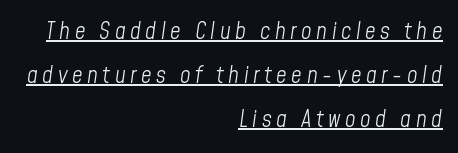
The image shows 23 px text type, italic (leaning right); set right-aligned, loose line spacing (1.91x), unusually wide letter spacing (+0.2 em), underlined.
